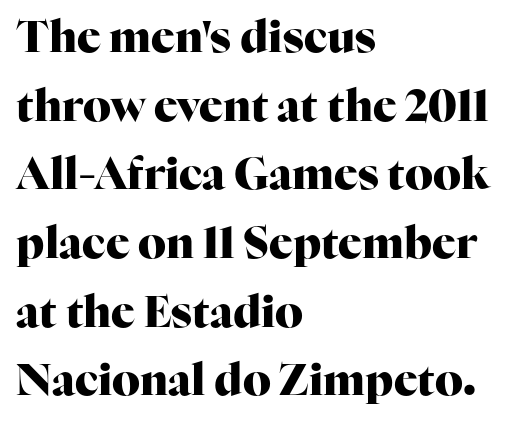
{"serif": "yes", "italic": "no", "bold": "yes", "weight": "heavy", "width": "normal", "stroke_contrast": "high", "x_height": "medium", "monospaced": "no", "underline": "no", "align": "left", "line_spacing": "normal", "line_spacing_ratio": 1.56, "letter_spacing": "normal", "letter_spacing_em": 0.0, "glyph_px": 44}
